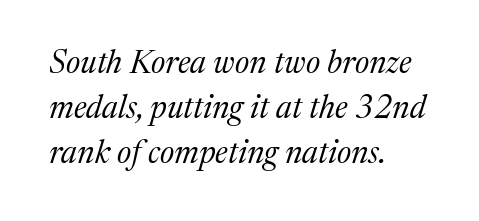
Q: Is the text bold? A: No.
Q: Is the text italic (slanted)? A: Yes, it leans right by about 17 degrees.
Q: Is the typeface a serif or a sans-serif typeface? A: Serif.
Q: Is the text underlined? A: No.
Q: How is the paragraph aligned? A: Left-aligned.
Q: Is the spacing between letters normal or unusually wide? A: Normal.
Q: Is the spacing between lines tight, normal or loose? A: Normal.
Q: Width (condensed, normal, or wide)? A: Normal.
Q: Stroke contrast? A: Medium.
Q: x-height? A: Medium.
Q: Monospaced? A: No.
